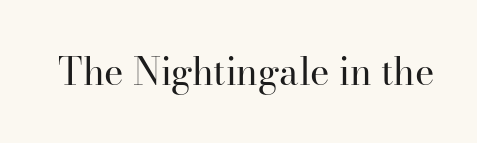
The image shows 37 px regular-weight serif type, upright; set normal letter spacing, not underlined; high stroke contrast and a small x-height.
